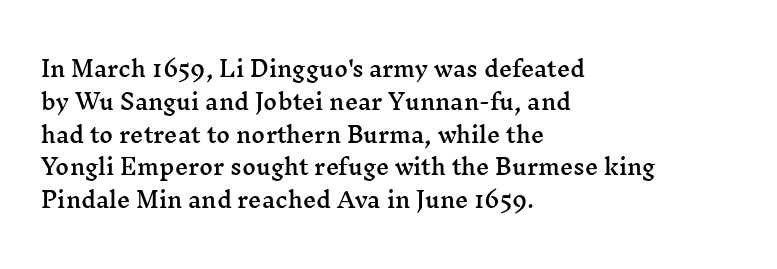
{"italic": "no", "underline": "no", "align": "left", "line_spacing": "normal", "line_spacing_ratio": 1.56, "letter_spacing": "normal", "letter_spacing_em": 0.0, "glyph_px": 21}
